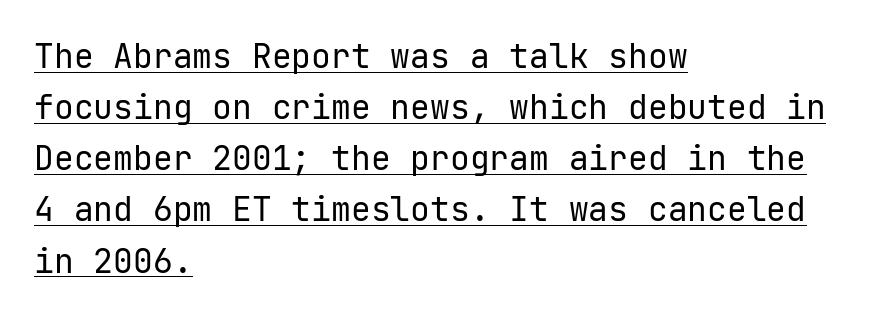
{"serif": "no", "italic": "no", "bold": "no", "weight": "regular", "width": "normal", "stroke_contrast": "low", "x_height": "medium", "underline": "yes", "align": "left", "line_spacing": "normal", "line_spacing_ratio": 1.55, "letter_spacing": "normal", "letter_spacing_em": 0.0, "glyph_px": 33}
